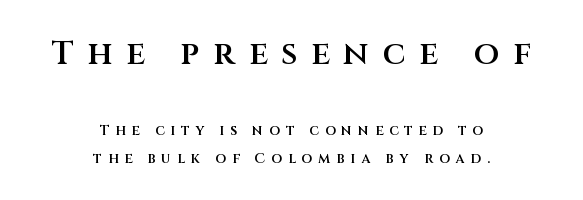
The image shows 33 px semibold sans-serif type, upright; set centered, loose line spacing (1.94x), unusually wide letter spacing (+0.42 em), not underlined; the first (top) block is 2.36x larger; medium stroke contrast and a large x-height.
